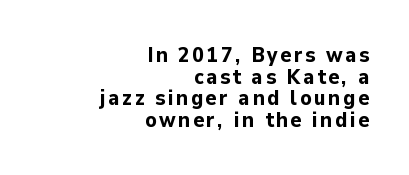
Q: Is the text bold? A: Yes.
Q: Is the text italic (slanted)? A: No, it is upright.
Q: Is the text underlined? A: No.
Q: How is the paragraph aligned? A: Right-aligned.
Q: Is the spacing between lines tight, normal or loose? A: Tight.
